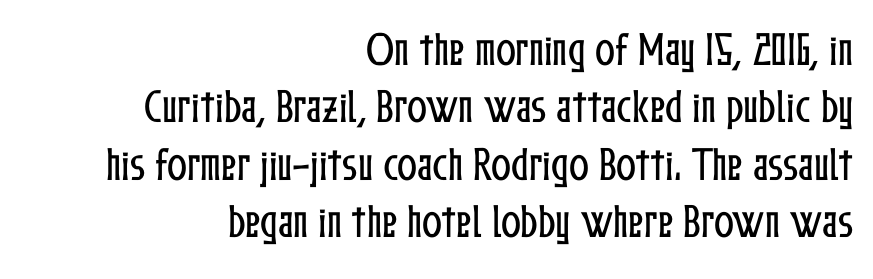
{"italic": "no", "width": "condensed", "stroke_contrast": "low", "x_height": "medium", "monospaced": "no", "underline": "no", "align": "right", "line_spacing": "normal", "line_spacing_ratio": 1.55, "letter_spacing": "normal", "letter_spacing_em": 0.0, "glyph_px": 37}
